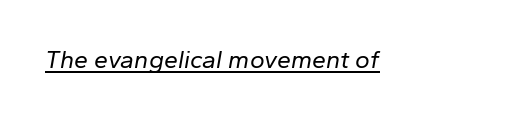
Q: Is the text bold? A: No.
Q: Is the text italic (slanted)? A: Yes, it leans right by about 10 degrees.
Q: Is the text underlined? A: Yes.
Q: Is the spacing between letters normal or unusually wide? A: Normal.
